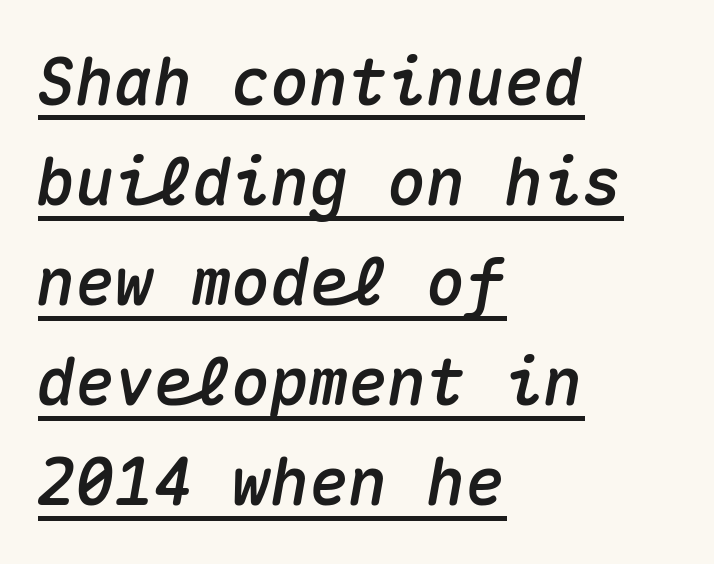
{"italic": "yes", "lean": "right", "slant_degrees": 10, "width": "normal", "stroke_contrast": "medium", "x_height": "medium", "monospaced": "yes", "underline": "yes", "align": "left", "line_spacing": "normal", "line_spacing_ratio": 1.54, "letter_spacing": "normal", "letter_spacing_em": 0.0, "glyph_px": 65}
